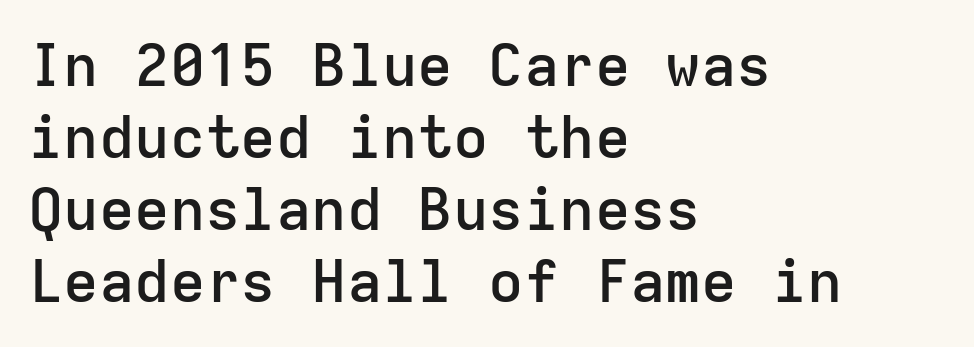
Moderately thickened strokes mark this as semibold type. Observe the absence of serifs on each vertical stroke in this sample. These lines keep a tight, regular rhythm from letter to letter. Reading down the block, your eye returns to a fixed left position each line. Clear beneath every line of the passage. Monospaced: the letters line up in strict vertical columns.
